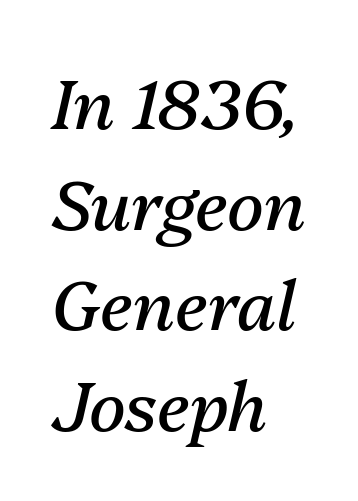
An italicized treatment has been applied to the whole sample. The passage shown is typed in a proportional face where columns would drift. The line-height multiplier appears to be the usual default. Short note: letters normally spaced. The zone under the glyphs is completely vacant. Notice how the passage keeps a crisp vertical edge on the left only.
